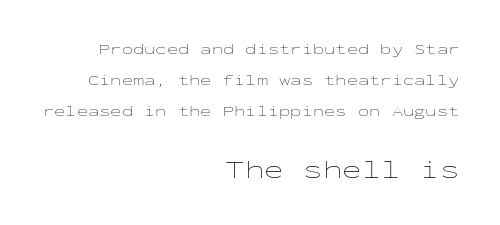
{"italic": "no", "bold": "no", "underline": "no", "align": "right", "line_spacing": "loose", "line_spacing_ratio": 2.08, "letter_spacing": "normal", "letter_spacing_em": 0.0, "larger_block": "second", "size_ratio": 1.73, "glyph_px": 26}
